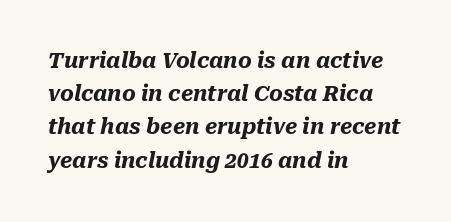
Q: Is the text bold? A: Yes.
Q: Is the text italic (slanted)? A: Yes, it leans right by about 10 degrees.
Q: Is the text underlined? A: No.
Q: How is the paragraph aligned? A: Left-aligned.
Q: Is the spacing between letters normal or unusually wide? A: Normal.
Q: Is the spacing between lines tight, normal or loose? A: Normal.
